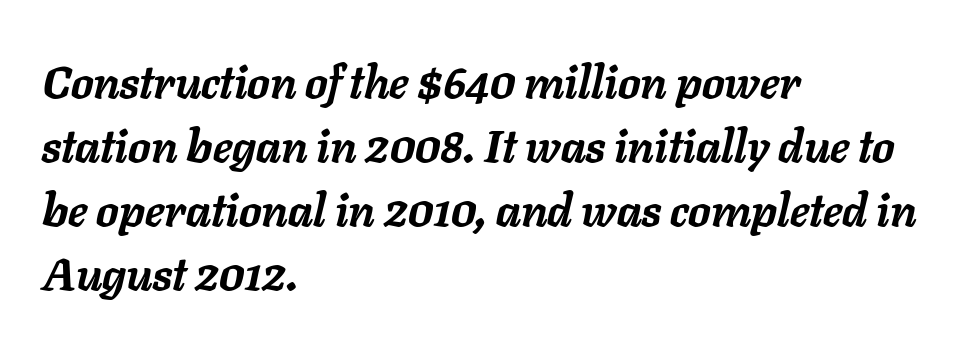
Q: Is the text bold? A: Yes.
Q: Is the text italic (slanted)? A: Yes, it leans right by about 11 degrees.
Q: Is the text underlined? A: No.
Q: How is the paragraph aligned? A: Left-aligned.
Q: Is the spacing between letters normal or unusually wide? A: Normal.
Q: Is the spacing between lines tight, normal or loose? A: Normal.
Q: Width (condensed, normal, or wide)? A: Normal.
Q: Stroke contrast? A: Low.
Q: x-height? A: Medium.
Q: Monospaced? A: No.
